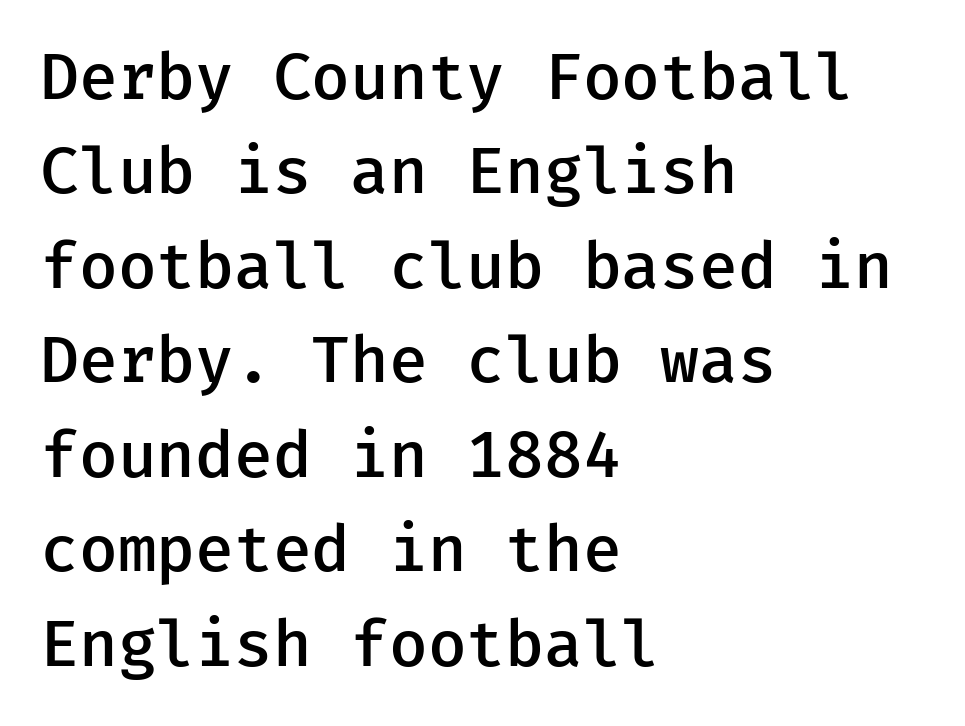
Q: Is the text bold? A: Semi-bold.
Q: Is the text italic (slanted)? A: No, it is upright.
Q: Is the typeface a serif or a sans-serif typeface? A: Sans-serif.
Q: Is the text underlined? A: No.
Q: How is the paragraph aligned? A: Left-aligned.
Q: Is the spacing between letters normal or unusually wide? A: Normal.
Q: Is the spacing between lines tight, normal or loose? A: Normal.
Q: Width (condensed, normal, or wide)? A: Normal.
Q: Stroke contrast? A: Low.
Q: x-height? A: Medium.
Q: Monospaced? A: Yes.
